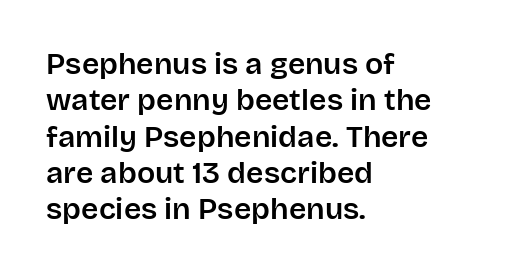
{"serif": "no", "italic": "no", "width": "normal", "stroke_contrast": "low", "x_height": "large", "monospaced": "no", "underline": "no", "align": "left", "line_spacing_ratio": 1.21, "letter_spacing": "normal", "letter_spacing_em": 0.0, "glyph_px": 30}
